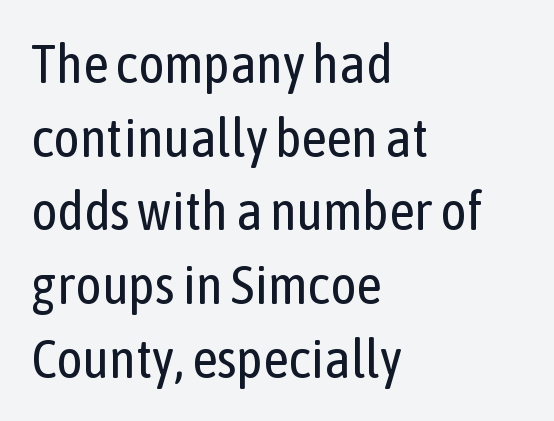
{"serif": "no", "italic": "no", "bold": "no", "weight": "regular", "width": "condensed", "stroke_contrast": "low", "x_height": "medium", "monospaced": "no", "underline": "no", "align": "left", "line_spacing": "normal", "line_spacing_ratio": 1.34, "letter_spacing": "normal", "letter_spacing_em": 0.0, "glyph_px": 55}
